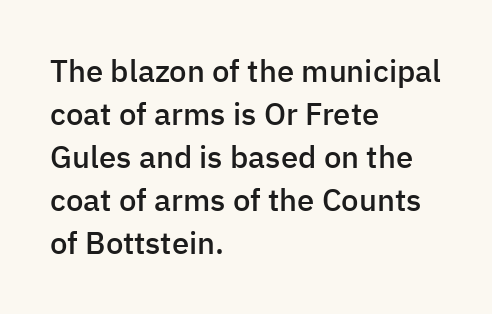
The block of text has a typical density, with ordinary space between rows. Here the glyphs are tracked normally, forming tight word shapes. These lines were composed using upright roman letters. Descenders are the only things crossing below the line.
